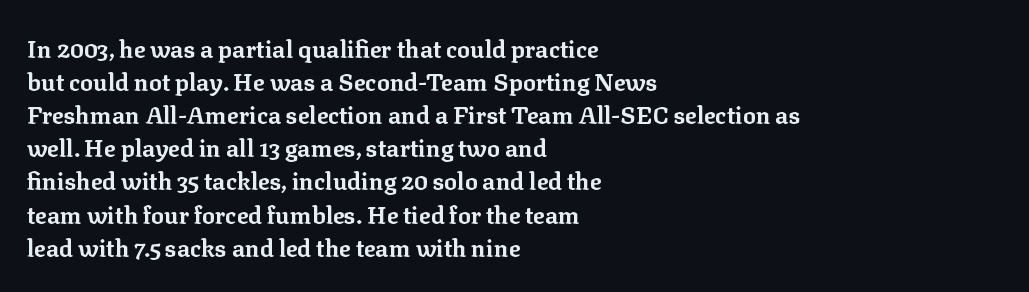
These lines keep a tight, regular rhythm from letter to letter. Heavy-handed strokes throughout: this text is bold. A normal amount of white space separates one row of letters from the next. The font's upright variant was chosen for this text. The string is rendered with underlining switched off. Which margin do the lines hug? The left one — the right edge is uneven.
